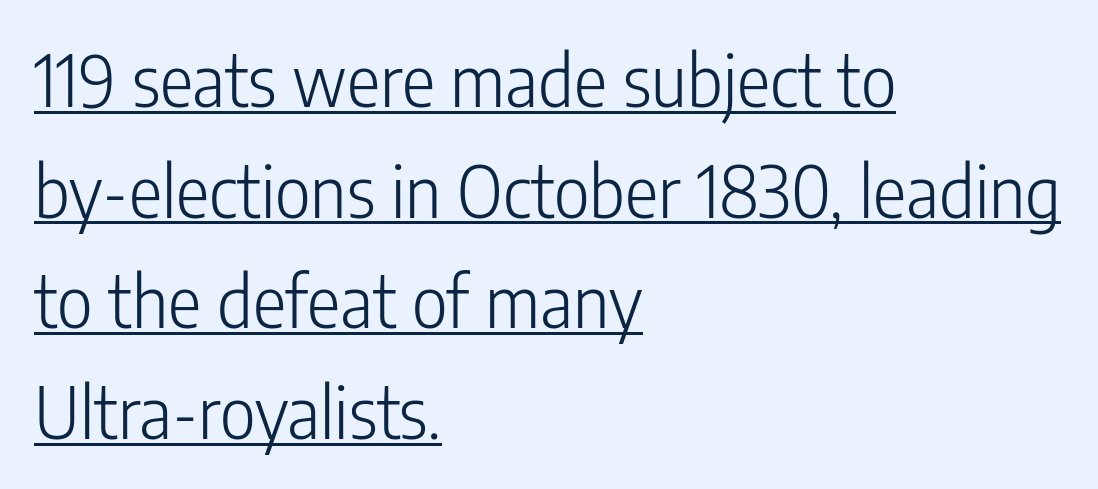
{"serif": "no", "italic": "no", "bold": "no", "weight": "light", "width": "condensed", "stroke_contrast": "low", "x_height": "medium", "monospaced": "no", "underline": "yes", "align": "left", "line_spacing": "normal", "line_spacing_ratio": 1.58, "letter_spacing": "normal", "letter_spacing_em": 0.0, "glyph_px": 70}
